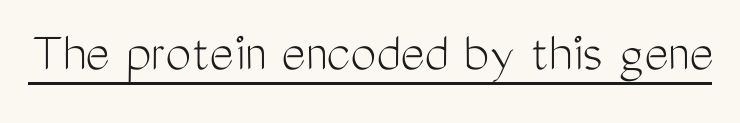
The image shows 58 px light, condensed sans-serif type, upright; set normal letter spacing, underlined; medium stroke contrast and a medium x-height.
